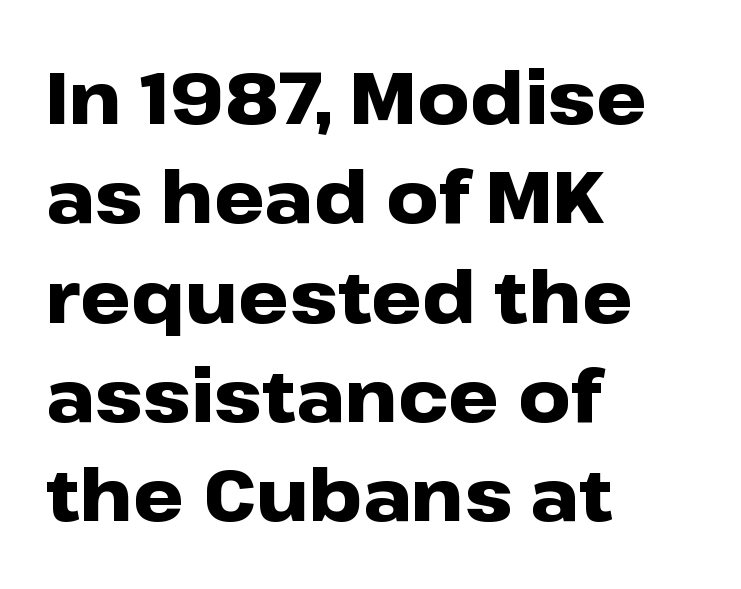
{"serif": "no", "italic": "no", "bold": "yes", "weight": "heavy", "width": "wide", "stroke_contrast": "low", "x_height": "medium", "monospaced": "no", "underline": "no", "align": "left", "line_spacing": "normal", "line_spacing_ratio": 1.38, "letter_spacing": "normal", "letter_spacing_em": 0.0, "glyph_px": 72}
